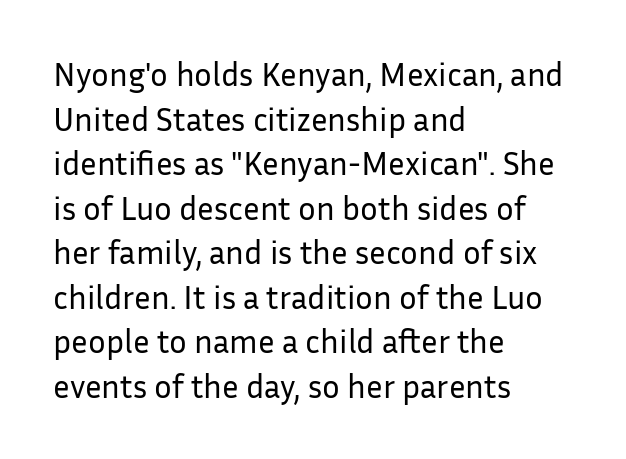
{"serif": "no", "italic": "no", "bold": "no", "weight": "regular", "width": "normal", "stroke_contrast": "low", "x_height": "medium", "monospaced": "no", "underline": "no", "align": "left", "line_spacing": "normal", "line_spacing_ratio": 1.35, "letter_spacing": "normal", "letter_spacing_em": 0.0, "glyph_px": 33}
